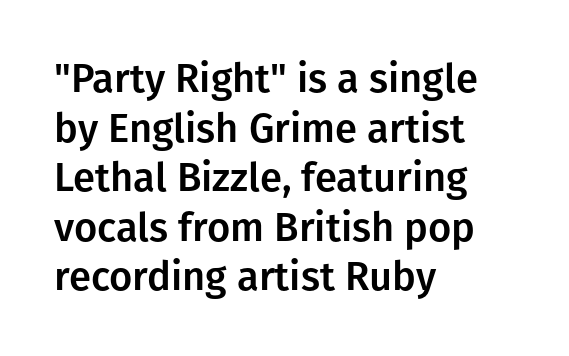
The passage shown is typed in a proportional face where columns would drift. Any mark beneath the type? The region is blank. The lines in this sample share a left origin and differ only in where they stop. Look at the bottom of the vertical strokes: they stop flat, with no serifs. Ascenders rise straight up at ninety degrees.
